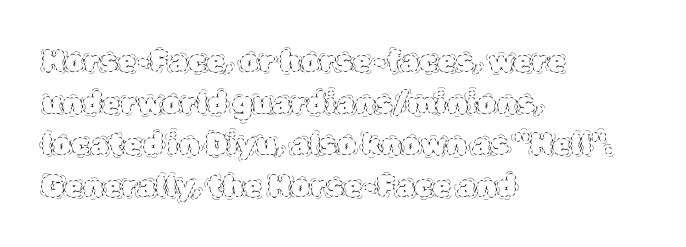
{"italic": "no", "bold": "no", "weight": "thin", "width": "normal", "x_height": "large", "monospaced": "no", "underline": "no", "align": "left", "line_spacing": "normal", "line_spacing_ratio": 1.39, "letter_spacing": "normal", "letter_spacing_em": 0.0, "glyph_px": 30}
